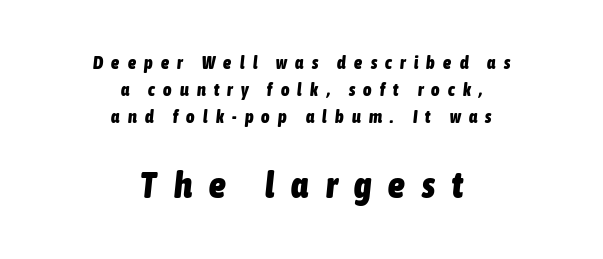
{"italic": "yes", "lean": "right", "slant_degrees": 6, "bold": "yes", "weight": "heavy", "width": "condensed", "stroke_contrast": "low", "x_height": "medium", "monospaced": "no", "underline": "no", "align": "center", "line_spacing": "normal", "line_spacing_ratio": 1.51, "letter_spacing": "wide", "letter_spacing_em": 0.46, "larger_block": "second", "size_ratio": 2.06, "glyph_px": 37}
